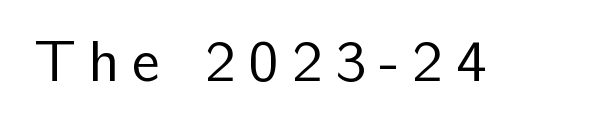
The image shows 58 px regular-weight sans-serif type, upright; set unusually wide letter spacing (+0.22 em), not underlined; low stroke contrast and a medium x-height.
